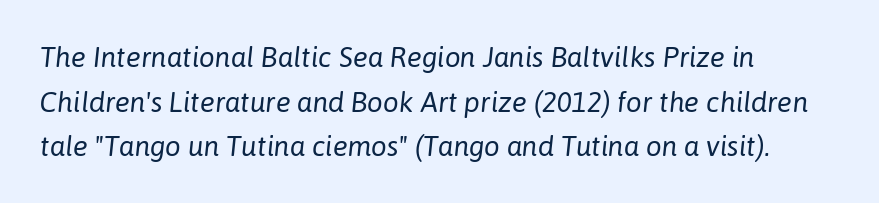
Q: Is the text bold? A: No.
Q: Is the text italic (slanted)? A: Yes, it leans right by about 6 degrees.
Q: Is the text underlined? A: No.
Q: How is the paragraph aligned? A: Left-aligned.
Q: Is the spacing between letters normal or unusually wide? A: Normal.
Q: Is the spacing between lines tight, normal or loose? A: Normal.
Q: Width (condensed, normal, or wide)? A: Normal.
Q: Stroke contrast? A: Low.
Q: x-height? A: Medium.
Q: Monospaced? A: No.
